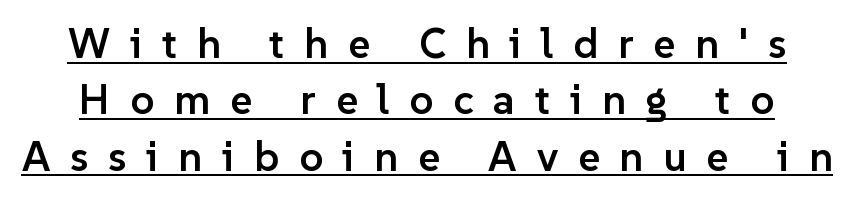
A typesetter would call this proportional, since set widths differ per character. Normally led — the rows are evenly, conventionally spaced. Substantial extra tracking has been applied to these lines. Note: no serifs on the glyphs. The specimen reads as upright at a glance.
